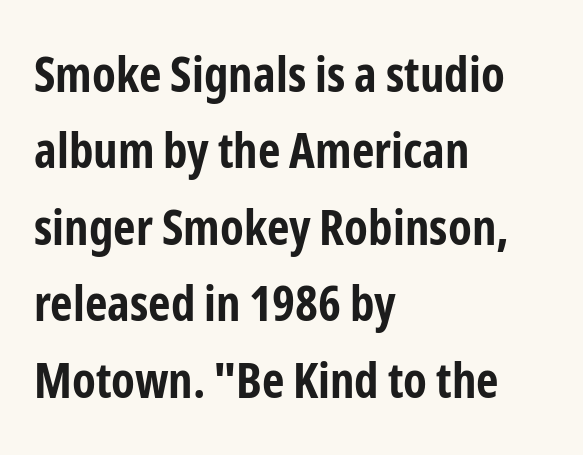
The image shows 49 px bold, condensed sans-serif type, upright; set left-aligned, normal line spacing (1.56x), normal letter spacing, not underlined; low stroke contrast and a medium x-height.
